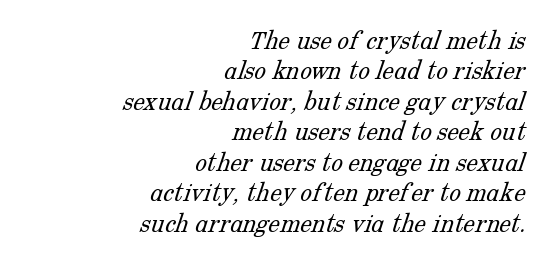
Q: Is the text bold? A: No.
Q: Is the typeface a serif or a sans-serif typeface? A: Serif.
Q: Is the text underlined? A: No.
Q: How is the paragraph aligned? A: Right-aligned.
Q: Is the spacing between letters normal or unusually wide? A: Normal.
Q: Is the spacing between lines tight, normal or loose? A: Tight.
Q: Width (condensed, normal, or wide)? A: Normal.
Q: Stroke contrast? A: Low.
Q: x-height? A: Medium.
Q: Monospaced? A: No.
